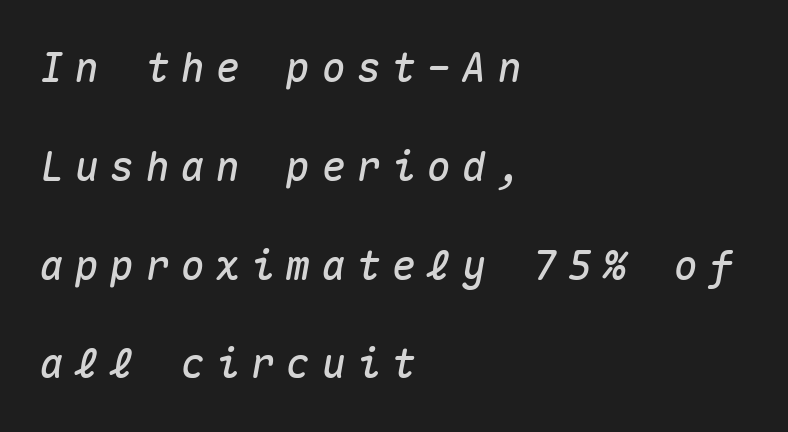
The image shows 40 px text type, italic (leaning right), monospaced; set left-aligned, loose line spacing (2.47x), unusually wide letter spacing (+0.28 em), not underlined; medium stroke contrast and a medium x-height.
